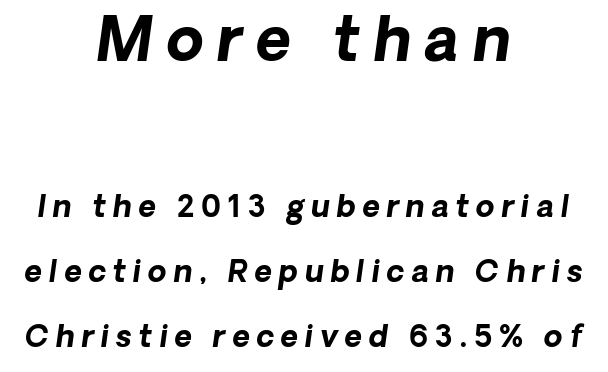
The image shows 60 px bold sans-serif type; set centered, loose line spacing (2.17x), unusually wide letter spacing (+0.23 em), not underlined; the first (top) block is 2.0x larger; low stroke contrast and a medium x-height.
